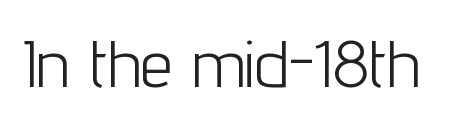
Q: Is the text bold? A: No.
Q: Is the text italic (slanted)? A: No, it is upright.
Q: Is the typeface a serif or a sans-serif typeface? A: Sans-serif.
Q: Is the text underlined? A: No.
Q: Is the spacing between letters normal or unusually wide? A: Normal.
Q: Width (condensed, normal, or wide)? A: Condensed.
Q: Stroke contrast? A: Low.
Q: x-height? A: Medium.
Q: Monospaced? A: No.
